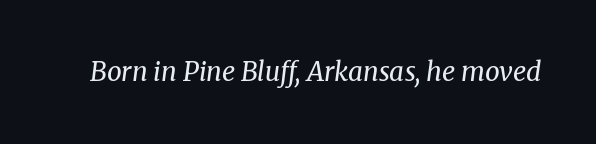
{"italic": "yes", "lean": "right", "slant_degrees": 8, "bold": "no", "underline": "no", "letter_spacing": "normal", "letter_spacing_em": 0.0, "glyph_px": 26}
